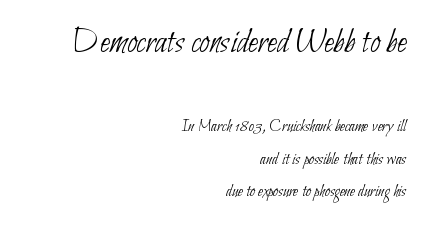
{"serif": "no", "bold": "no", "weight": "thin", "width": "condensed", "stroke_contrast": "low", "x_height": "small", "monospaced": "no", "underline": "no", "align": "right", "line_spacing_ratio": 1.81, "letter_spacing": "normal", "letter_spacing_em": 0.0, "larger_block": "first", "size_ratio": 2.0, "glyph_px": 36}
